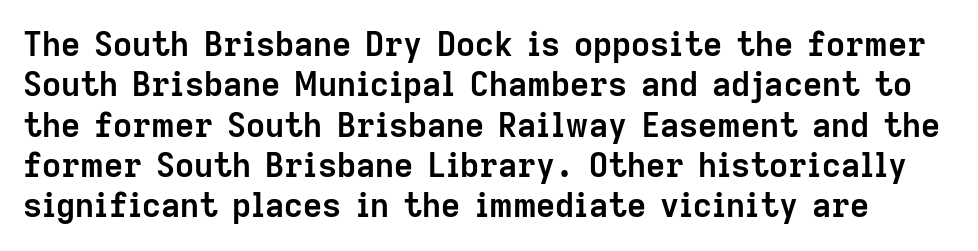
{"serif": "no", "italic": "no", "bold": "yes", "weight": "semibold", "width": "normal", "stroke_contrast": "low", "x_height": "medium", "monospaced": "no", "underline": "no", "line_spacing_ratio": 1.22, "letter_spacing": "normal", "letter_spacing_em": 0.0, "glyph_px": 33}
